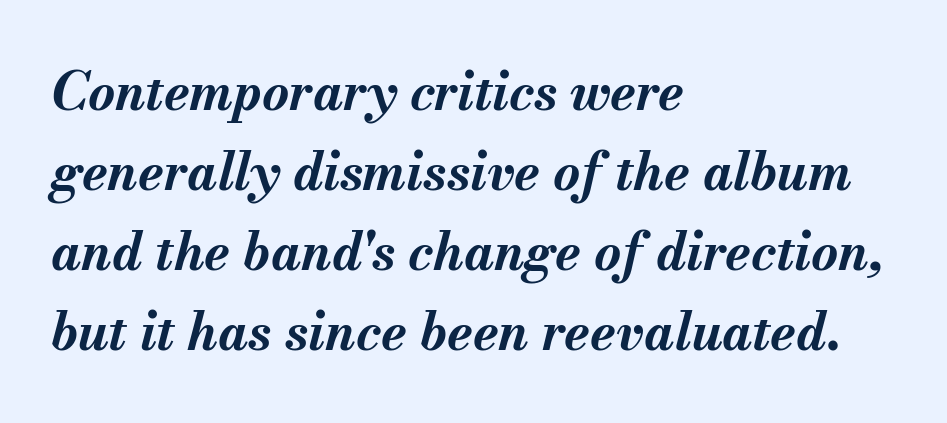
The image shows 52 px bold type, italic (leaning right); set left-aligned, normal line spacing (1.54x), normal letter spacing, not underlined; medium stroke contrast and a small x-height.
